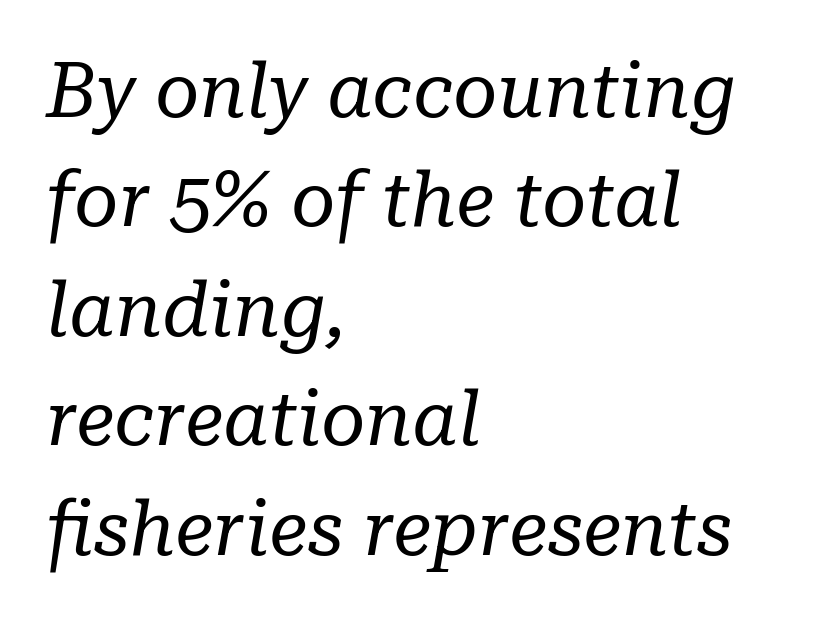
Q: Is the text bold? A: No.
Q: Is the text italic (slanted)? A: Yes, it leans right by about 10 degrees.
Q: Is the typeface a serif or a sans-serif typeface? A: Serif.
Q: Is the text underlined? A: No.
Q: How is the paragraph aligned? A: Left-aligned.
Q: Is the spacing between letters normal or unusually wide? A: Normal.
Q: Is the spacing between lines tight, normal or loose? A: Normal.
Q: Width (condensed, normal, or wide)? A: Normal.
Q: Stroke contrast? A: Low.
Q: x-height? A: Medium.
Q: Monospaced? A: No.
